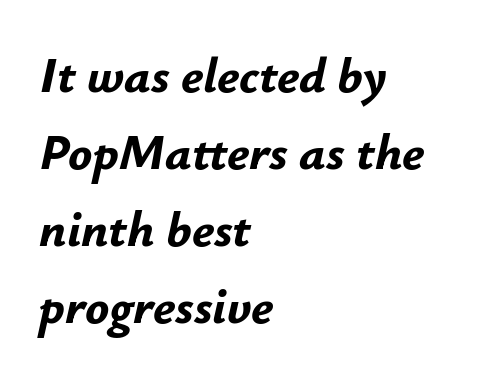
Q: Is the text bold? A: Yes.
Q: Is the text italic (slanted)? A: Yes, it leans right by about 12 degrees.
Q: Is the text underlined? A: No.
Q: How is the paragraph aligned? A: Left-aligned.
Q: Is the spacing between letters normal or unusually wide? A: Normal.
Q: Is the spacing between lines tight, normal or loose? A: Normal.
Q: Width (condensed, normal, or wide)? A: Normal.
Q: Stroke contrast? A: Low.
Q: x-height? A: Small.
Q: Monospaced? A: No.
